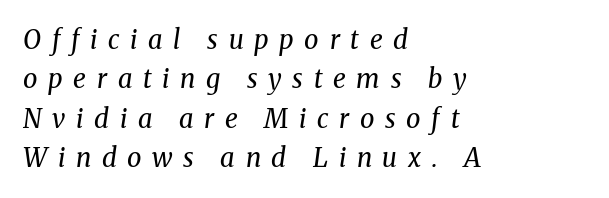
The image shows 26 px text type, italic (leaning right); set left-aligned, normal line spacing (1.51x), unusually wide letter spacing (+0.41 em), not underlined.
